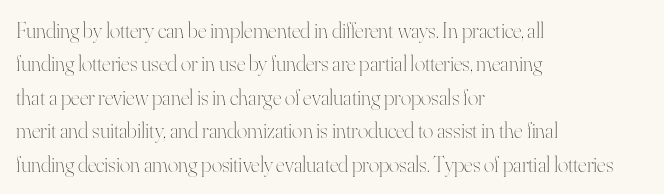
The image shows 22 px text type, upright; set left-aligned, normal line spacing (1.52x), normal letter spacing, not underlined.
